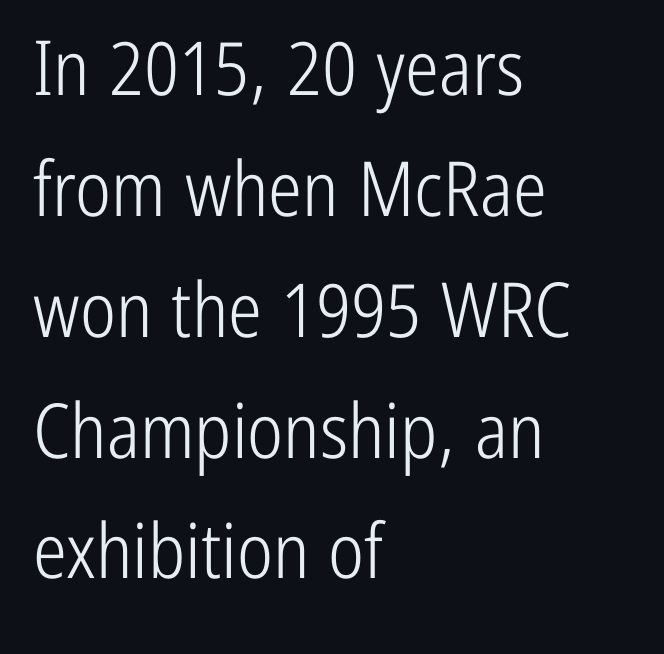
The image shows 76 px light, condensed sans-serif type, upright; set left-aligned, normal line spacing (1.59x), normal letter spacing, not underlined; low stroke contrast and a medium x-height.
